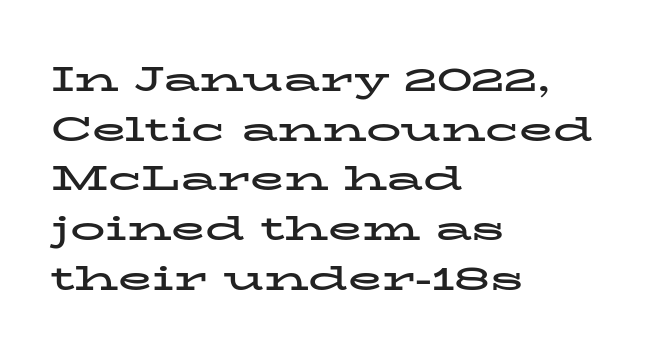
{"serif": "yes", "italic": "no", "bold": "yes", "weight": "bold", "width": "wide", "stroke_contrast": "low", "x_height": "medium", "monospaced": "no", "underline": "no", "align": "left", "line_spacing": "normal", "line_spacing_ratio": 1.42, "letter_spacing": "normal", "letter_spacing_em": 0.0, "glyph_px": 35}
